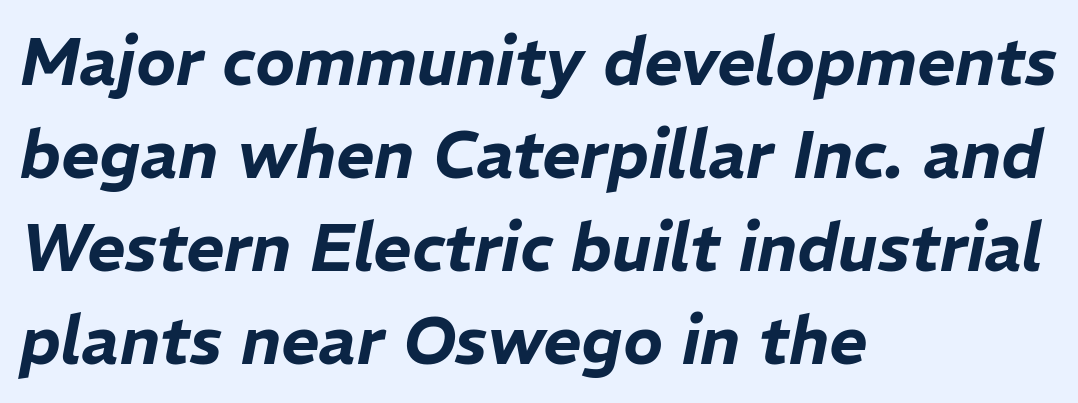
Q: Is the text italic (slanted)? A: Yes, it leans right by about 11 degrees.
Q: Is the text underlined? A: No.
Q: How is the paragraph aligned? A: Left-aligned.
Q: Is the spacing between letters normal or unusually wide? A: Normal.
Q: Is the spacing between lines tight, normal or loose? A: Normal.
Q: Width (condensed, normal, or wide)? A: Normal.
Q: Stroke contrast? A: Low.
Q: x-height? A: Medium.
Q: Monospaced? A: No.
